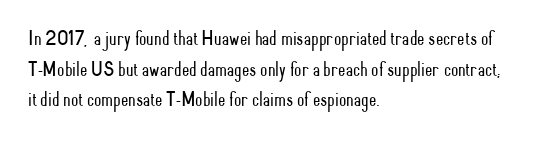
The strip under each line holds only bare page. The lines in this sample share a left origin and differ only in where they stop. The block of text has a typical density, with ordinary space between rows. A typesetter would call this zero additional tracking. Each stroke keeps to a modest, everyday thickness or less. Style check: upright.
